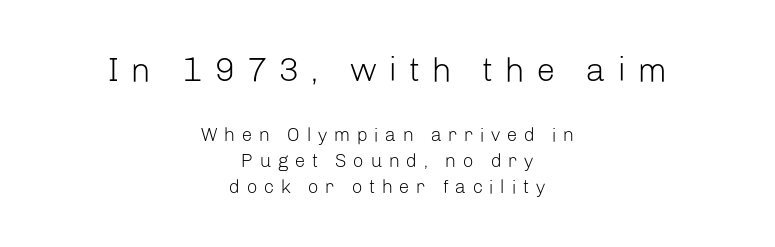
Line spacing here is normal. These lines are rendered in a variable-pitch font. Stroke thickness stays within the range of a standard reading face or lighter. Whoever set this made the first block the dominant, larger element. Nobody drew a line under any word here.
